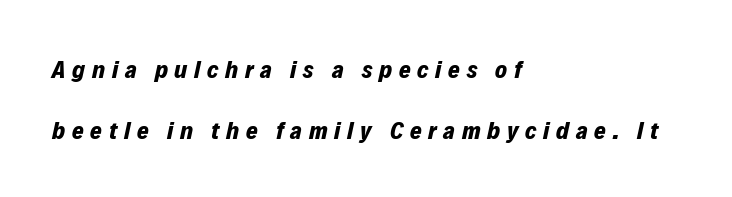
{"italic": "yes", "lean": "right", "slant_degrees": 12, "bold": "yes", "underline": "no", "align": "left", "line_spacing": "loose", "line_spacing_ratio": 2.46, "letter_spacing": "wide", "letter_spacing_em": 0.27, "glyph_px": 25}
